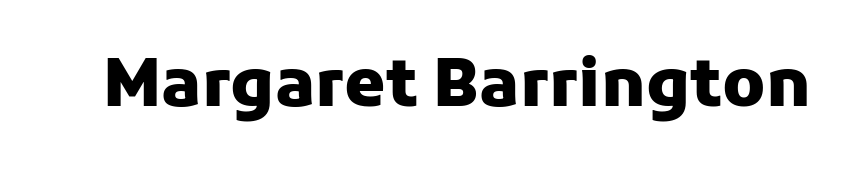
Nope, no serifs anywhere on these letters. Lines of text with bare space underneath. The face used here has the dense, thick strokes of a bold. Vertical strokes here are truly vertical.
